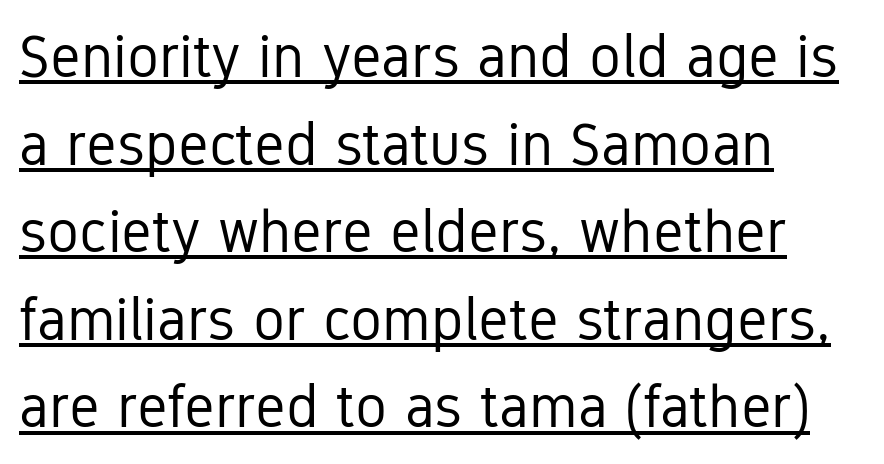
Q: Is the text bold? A: No.
Q: Is the text italic (slanted)? A: No, it is upright.
Q: Is the typeface a serif or a sans-serif typeface? A: Sans-serif.
Q: Is the text underlined? A: Yes.
Q: How is the paragraph aligned? A: Left-aligned.
Q: Is the spacing between letters normal or unusually wide? A: Normal.
Q: Is the spacing between lines tight, normal or loose? A: Normal.
Q: Width (condensed, normal, or wide)? A: Condensed.
Q: Stroke contrast? A: Low.
Q: x-height? A: Medium.
Q: Monospaced? A: No.
